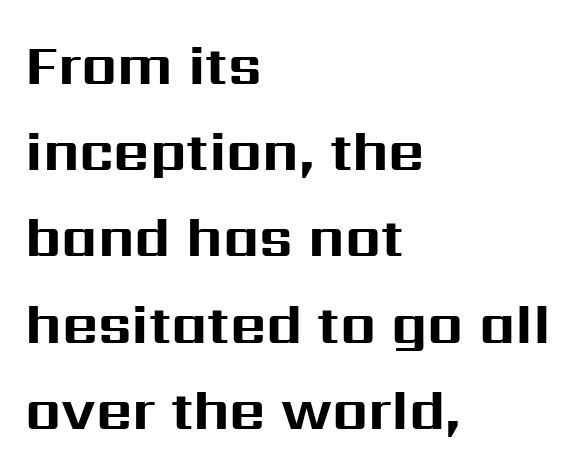
Q: Is the text bold? A: Yes.
Q: Is the text italic (slanted)? A: No, it is upright.
Q: Is the typeface a serif or a sans-serif typeface? A: Sans-serif.
Q: Is the text underlined? A: No.
Q: How is the paragraph aligned? A: Left-aligned.
Q: Is the spacing between letters normal or unusually wide? A: Normal.
Q: Is the spacing between lines tight, normal or loose? A: Normal.
Q: Width (condensed, normal, or wide)? A: Normal.
Q: Stroke contrast? A: Medium.
Q: x-height? A: Medium.
Q: Monospaced? A: No.
